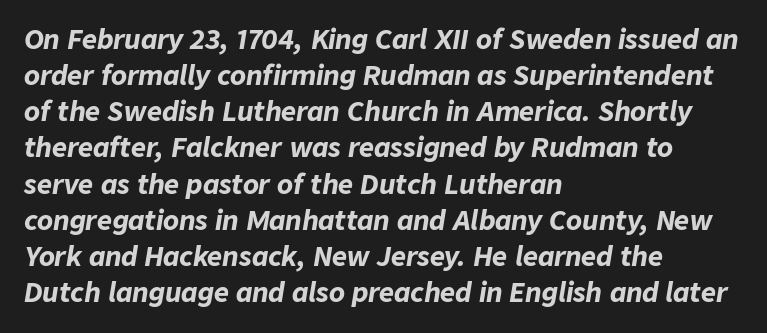
Line beginnings align vertically; line endings do not. This is oblique type, the kind used for emphasis or titles. The letterforms sit shoulder to shoulder at normal distance. Typesetter's note: full bold, strokes at maximum text heaviness. Honestly, there is no underline to notice here at all.
